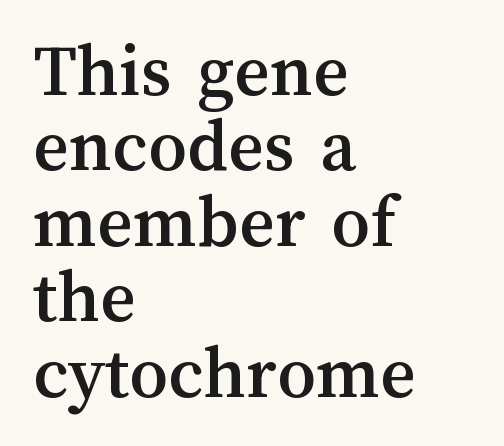
The image shows 77 px text type, upright; set left-aligned, tight line spacing (0.98x), normal letter spacing, not underlined; medium stroke contrast and a medium x-height.
